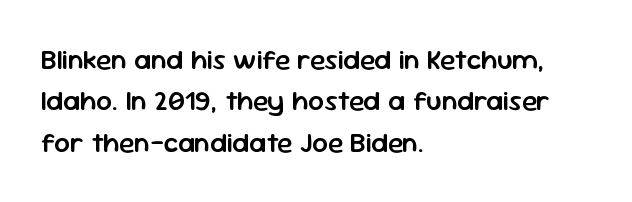
The image shows 28 px semibold sans-serif type, upright; set left-aligned, normal line spacing (1.48x), normal letter spacing, not underlined; low stroke contrast and a medium x-height.
